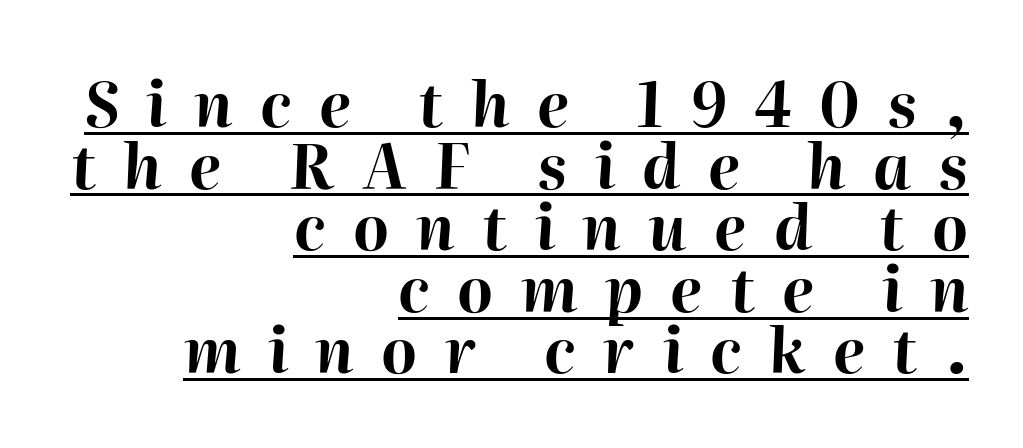
The image shows 61 px bold type, italic (leaning right); set right-aligned, tight line spacing (1.01x), unusually wide letter spacing (+0.45 em), underlined; high stroke contrast and a medium x-height.
